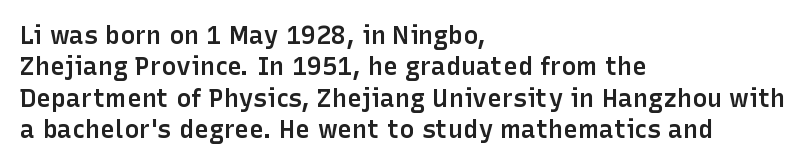
Q: Is the text bold? A: Semi-bold.
Q: Is the text italic (slanted)? A: No, it is upright.
Q: Is the text underlined? A: No.
Q: How is the paragraph aligned? A: Left-aligned.
Q: Is the spacing between letters normal or unusually wide? A: Normal.
Q: Is the spacing between lines tight, normal or loose? A: Normal.
